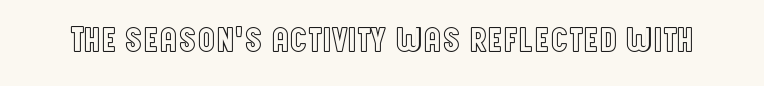
Q: Is the text italic (slanted)? A: No, it is upright.
Q: Is the text underlined? A: No.
Q: Is the spacing between letters normal or unusually wide? A: Normal.
Q: Width (condensed, normal, or wide)? A: Condensed.
Q: x-height? A: Large.
Q: Monospaced? A: No.
